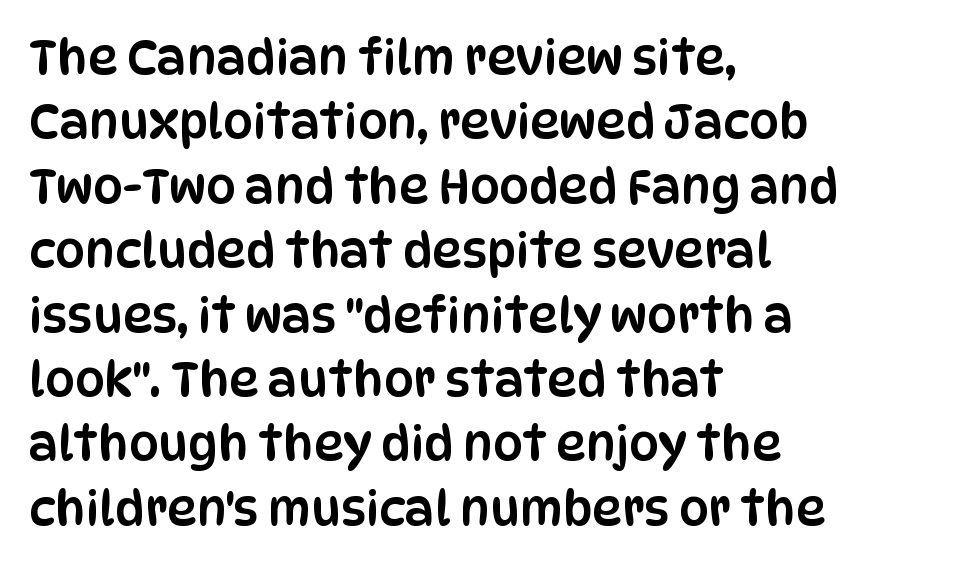
The image shows 47 px condensed sans-serif type, upright; set left-aligned, normal line spacing (1.37x), normal letter spacing, not underlined; low stroke contrast and a large x-height.
